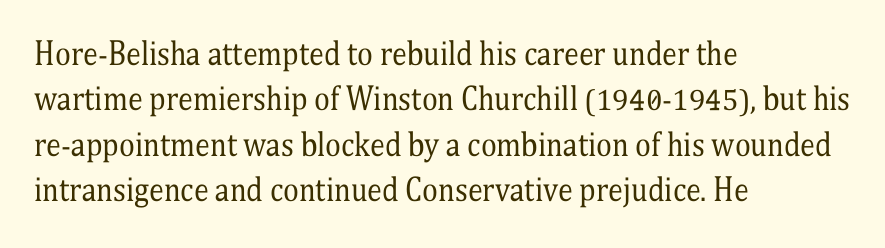
The image shows 30 px regular-weight, condensed serif type, upright; set left-aligned, normal line spacing (1.51x), normal letter spacing, not underlined; medium stroke contrast and a medium x-height.
